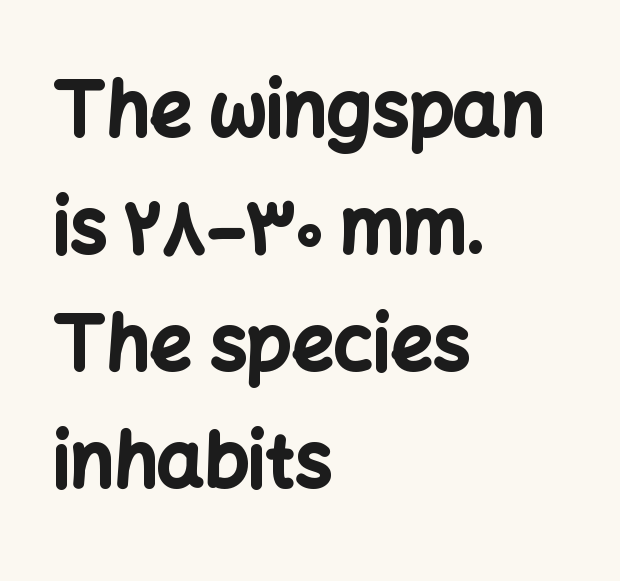
Clear beneath every line of the passage. Check where the strokes stop: nothing finishes them off — pure sans. Proportional: the letters do not fall into vertical columns. Upright lettering throughout.
